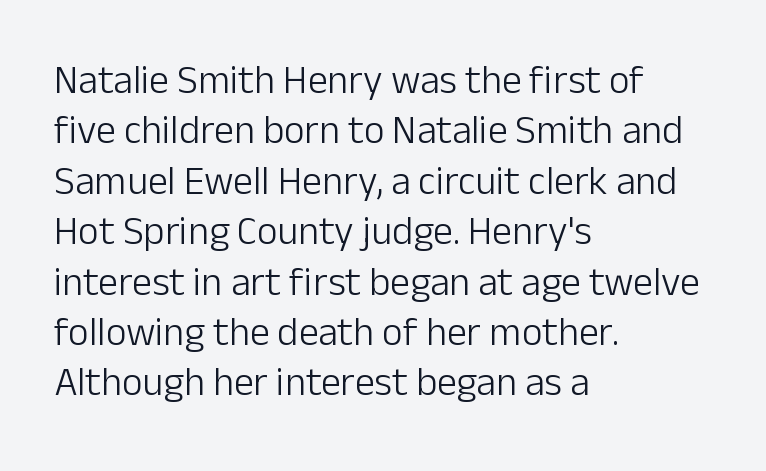
{"serif": "no", "italic": "no", "bold": "no", "weight": "light", "width": "normal", "stroke_contrast": "low", "x_height": "medium", "monospaced": "no", "underline": "no", "align": "left", "line_spacing": "normal", "line_spacing_ratio": 1.26, "letter_spacing": "normal", "letter_spacing_em": 0.0, "glyph_px": 40}
